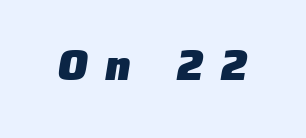
Q: Is the text bold? A: Yes.
Q: Is the typeface a serif or a sans-serif typeface? A: Sans-serif.
Q: Is the text underlined? A: No.
Q: Is the spacing between letters normal or unusually wide? A: Unusually wide.
Q: Width (condensed, normal, or wide)? A: Normal.
Q: Stroke contrast? A: Low.
Q: x-height? A: Medium.
Q: Monospaced? A: No.
